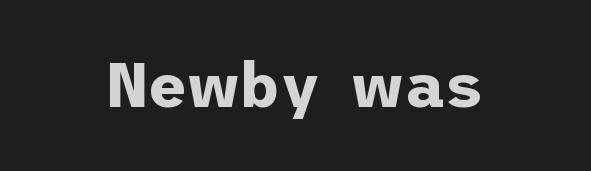
Q: Is the text bold? A: Yes.
Q: Is the text italic (slanted)? A: No, it is upright.
Q: Is the typeface a serif or a sans-serif typeface? A: Sans-serif.
Q: Is the text underlined? A: No.
Q: Is the spacing between letters normal or unusually wide? A: Normal.
Q: Width (condensed, normal, or wide)? A: Normal.
Q: Stroke contrast? A: Low.
Q: x-height? A: Medium.
